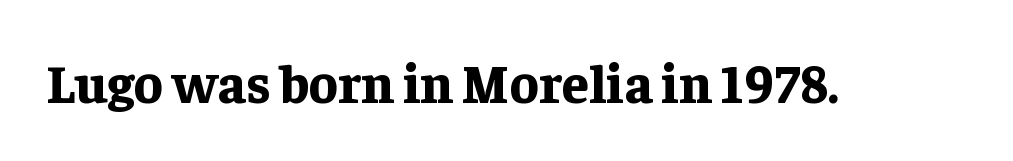
The image shows 54 px bold serif type, upright; set normal letter spacing, not underlined; low stroke contrast and a medium x-height.
